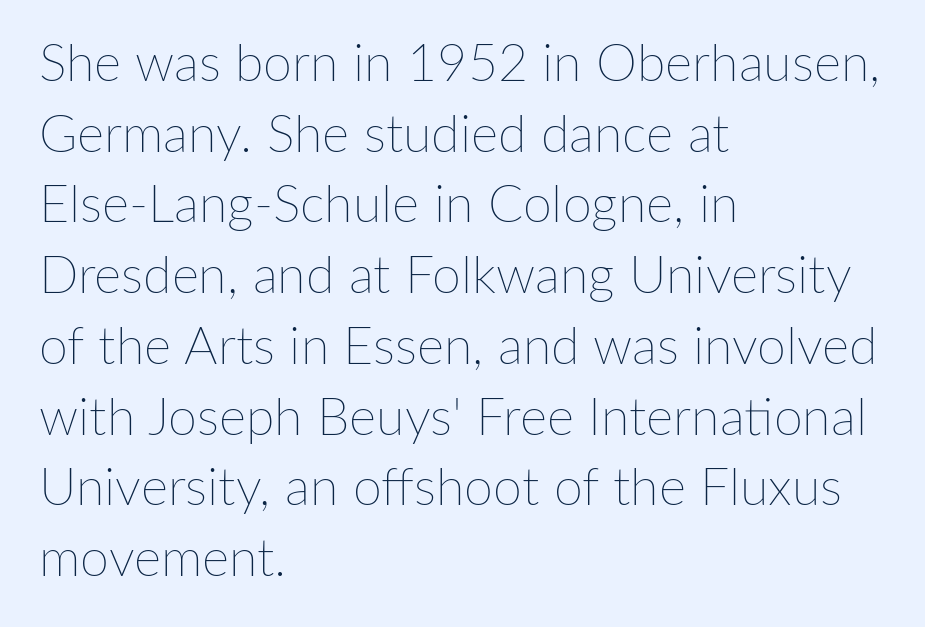
Q: Is the text bold? A: No.
Q: Is the text italic (slanted)? A: No, it is upright.
Q: Is the text underlined? A: No.
Q: How is the paragraph aligned? A: Left-aligned.
Q: Is the spacing between letters normal or unusually wide? A: Normal.
Q: Is the spacing between lines tight, normal or loose? A: Normal.
Q: Width (condensed, normal, or wide)? A: Normal.
Q: Stroke contrast? A: Low.
Q: x-height? A: Medium.
Q: Monospaced? A: No.
